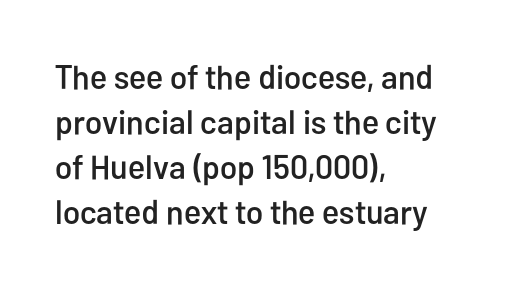
The image shows 34 px condensed sans-serif type, upright; set left-aligned, normal line spacing (1.32x), normal letter spacing, not underlined; low stroke contrast and a medium x-height.
